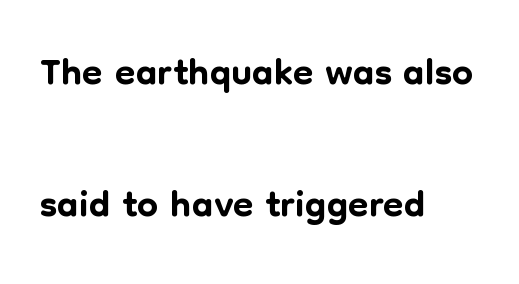
Q: Is the text italic (slanted)? A: No, it is upright.
Q: Is the typeface a serif or a sans-serif typeface? A: Sans-serif.
Q: Is the text underlined? A: No.
Q: How is the paragraph aligned? A: Left-aligned.
Q: Is the spacing between letters normal or unusually wide? A: Normal.
Q: Is the spacing between lines tight, normal or loose? A: Loose.
Q: Width (condensed, normal, or wide)? A: Normal.
Q: Stroke contrast? A: Low.
Q: x-height? A: Medium.
Q: Monospaced? A: No.
